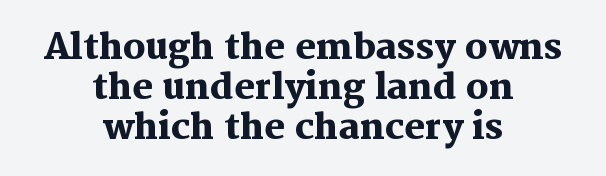
The image shows 35 px heavy serif type, upright; set centered, tight line spacing (1.14x), normal letter spacing, not underlined; medium stroke contrast and a medium x-height.
